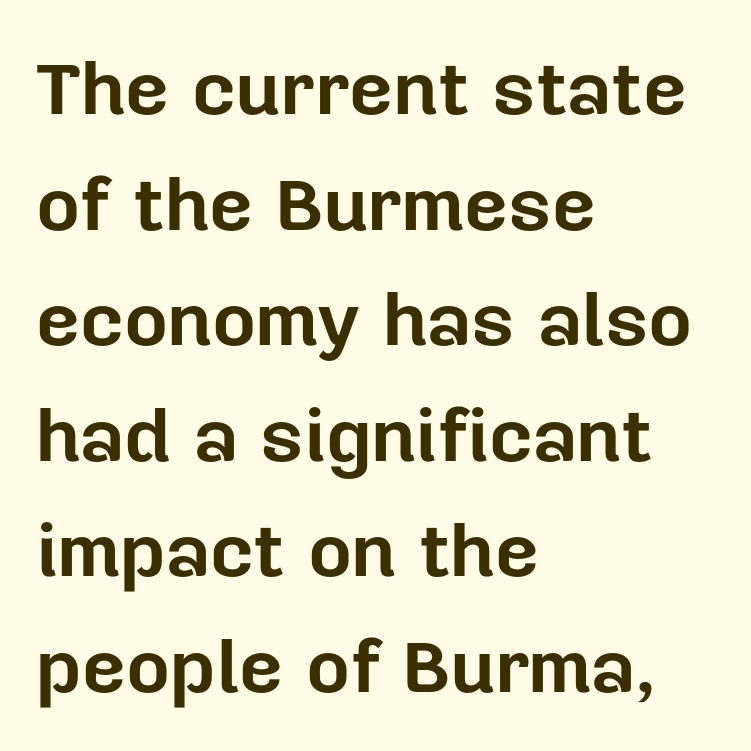
No word sits above an underline. The tracking reads as untouched default to a designer's eye. Left-aligned paragraph, ragged on the right. A typesetter would call this proportional, since set widths differ per character. Weight check: bold — yes, fully.
